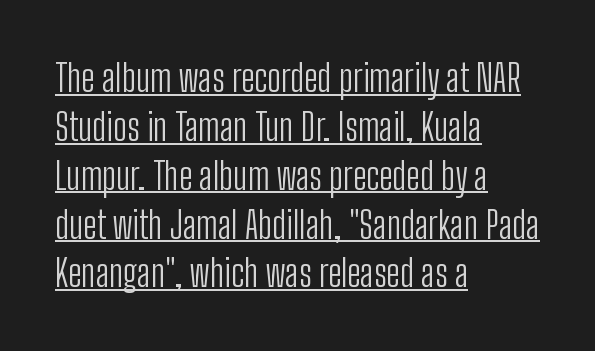
Caption: multi-line text, flush left, ragged right. The passage shown stacks its lines at a standard gap. It's the straight-up-and-down kind of type. The rendering keeps characters at their native spacing.
